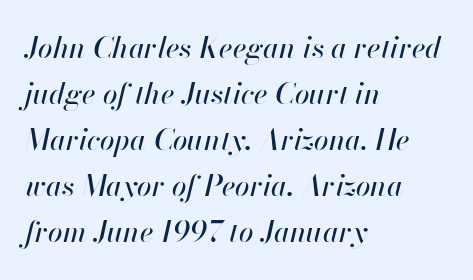
The image shows 29 px text type, italic (leaning right); set left-aligned, normal line spacing (1.59x), normal letter spacing, not underlined; high stroke contrast and a small x-height.
